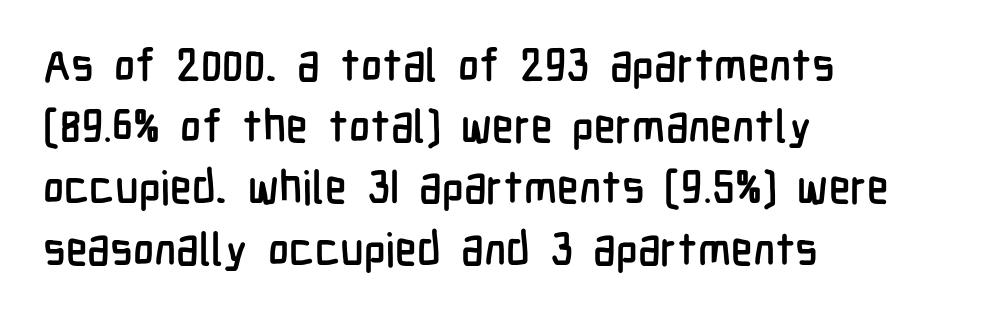
Q: Is the text italic (slanted)? A: No, it is upright.
Q: Is the typeface a serif or a sans-serif typeface? A: Sans-serif.
Q: Is the text underlined? A: No.
Q: How is the paragraph aligned? A: Left-aligned.
Q: Is the spacing between letters normal or unusually wide? A: Normal.
Q: Is the spacing between lines tight, normal or loose? A: Normal.
Q: Width (condensed, normal, or wide)? A: Condensed.
Q: Stroke contrast? A: Low.
Q: x-height? A: Medium.
Q: Monospaced? A: No.
